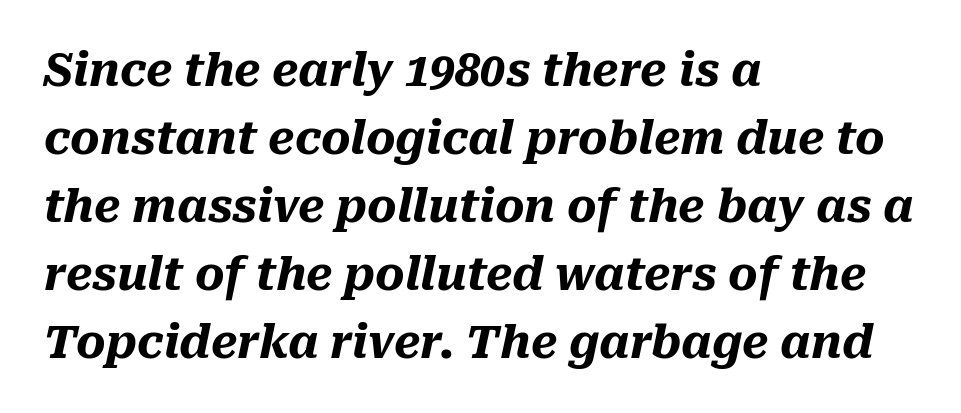
{"italic": "yes", "lean": "right", "slant_degrees": 10, "bold": "yes", "weight": "heavy", "width": "normal", "stroke_contrast": "medium", "x_height": "medium", "monospaced": "no", "underline": "no", "align": "left", "line_spacing": "normal", "line_spacing_ratio": 1.51, "letter_spacing": "normal", "letter_spacing_em": 0.0, "glyph_px": 45}
